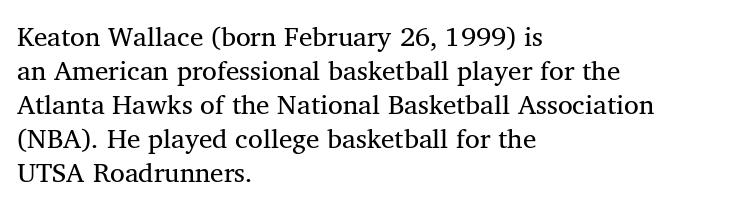
The image shows 27 px text type; set left-aligned, normal line spacing (1.26x), normal letter spacing, not underlined.
